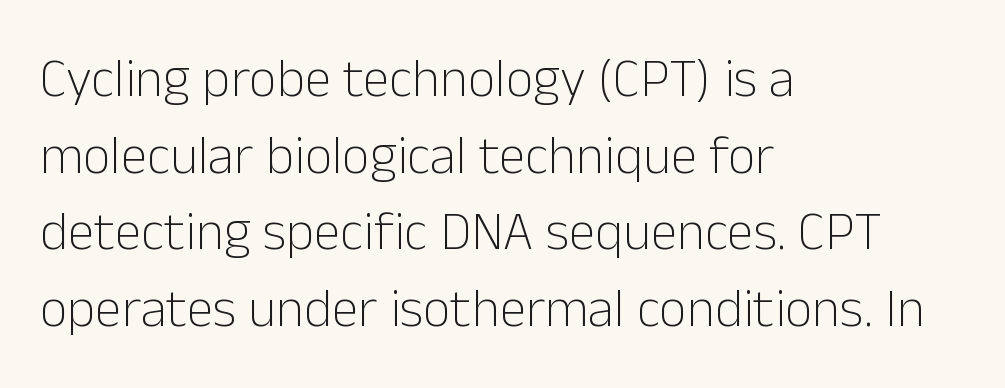
Q: Is the text bold? A: No.
Q: Is the text italic (slanted)? A: No, it is upright.
Q: Is the typeface a serif or a sans-serif typeface? A: Sans-serif.
Q: Is the text underlined? A: No.
Q: How is the paragraph aligned? A: Left-aligned.
Q: Is the spacing between letters normal or unusually wide? A: Normal.
Q: Is the spacing between lines tight, normal or loose? A: Normal.
Q: Width (condensed, normal, or wide)? A: Normal.
Q: Stroke contrast? A: Low.
Q: x-height? A: Medium.
Q: Monospaced? A: No.
